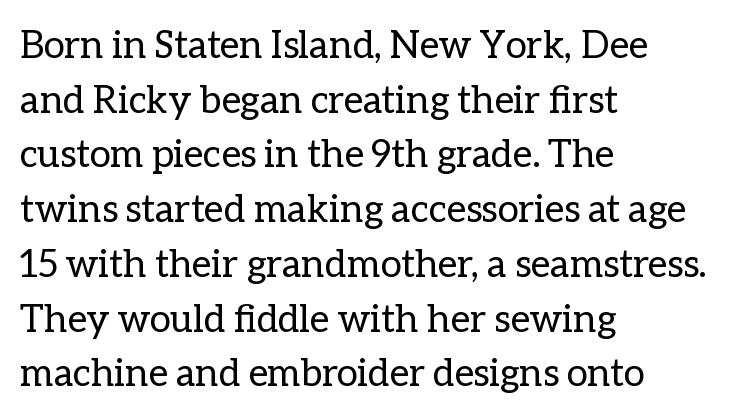
Q: Is the text bold? A: No.
Q: Is the text italic (slanted)? A: No, it is upright.
Q: Is the text underlined? A: No.
Q: How is the paragraph aligned? A: Left-aligned.
Q: Is the spacing between letters normal or unusually wide? A: Normal.
Q: Is the spacing between lines tight, normal or loose? A: Normal.
Q: Width (condensed, normal, or wide)? A: Normal.
Q: Stroke contrast? A: Low.
Q: x-height? A: Medium.
Q: Monospaced? A: No.
